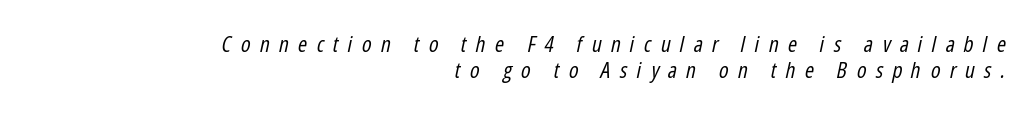
There is plenty of visible air inserted between adjacent glyphs. Unmarked baselines from the first word to the last. The paragraph has a hard right edge and a soft left edge. Heaviness? Minimal to ordinary, like unemphasized prose. You can tell it's italic because the verticals aren't actually vertical.
